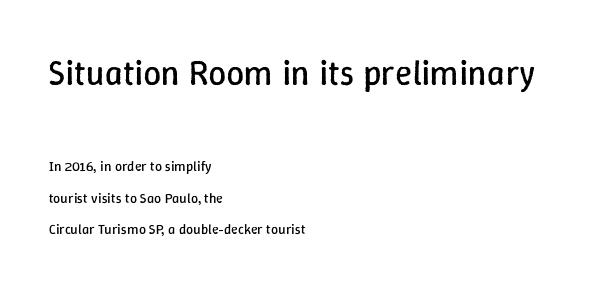
{"italic": "no", "bold": "no", "weight": "regular", "width": "normal", "stroke_contrast": "low", "x_height": "medium", "monospaced": "no", "underline": "no", "align": "left", "line_spacing": "loose", "line_spacing_ratio": 2.26, "letter_spacing": "normal", "letter_spacing_em": 0.0, "larger_block": "first", "size_ratio": 2.5, "glyph_px": 35}
